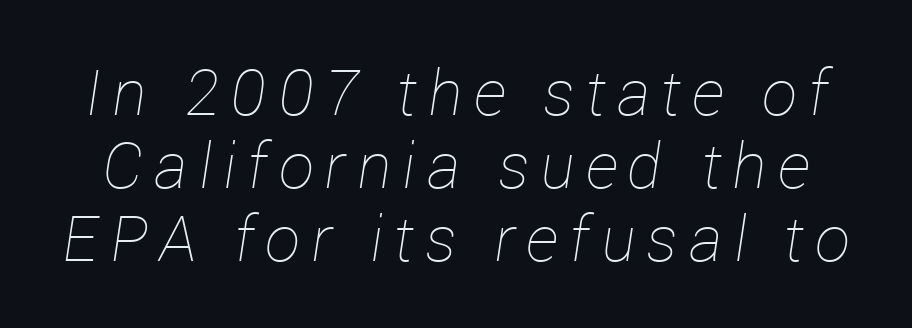
The image shows 63 px thin type, italic (leaning right); set line spacing 1.16x, not underlined; low stroke contrast and a medium x-height.
